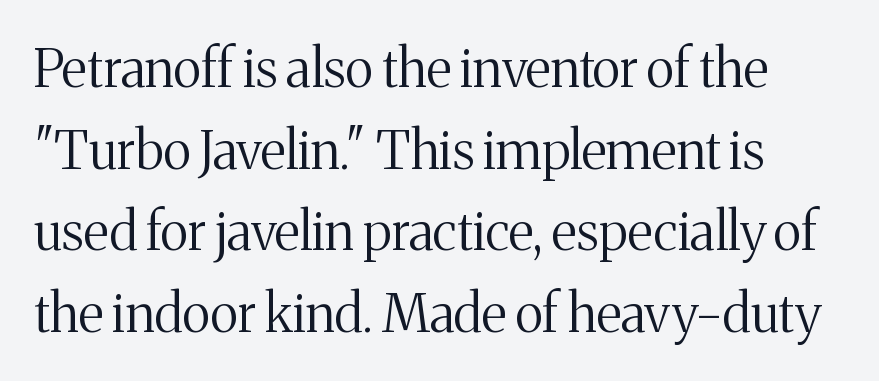
{"serif": "yes", "italic": "no", "bold": "no", "weight": "regular", "width": "normal", "stroke_contrast": "medium", "x_height": "medium", "monospaced": "no", "underline": "no", "line_spacing": "normal", "line_spacing_ratio": 1.54, "letter_spacing": "normal", "letter_spacing_em": 0.0, "glyph_px": 53}
